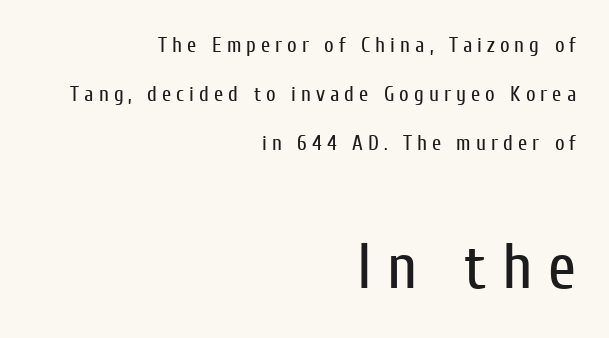
Q: Is the text bold? A: No.
Q: Is the text italic (slanted)? A: No, it is upright.
Q: Is the typeface a serif or a sans-serif typeface? A: Sans-serif.
Q: Is the text underlined? A: No.
Q: How is the paragraph aligned? A: Right-aligned.
Q: Is the spacing between letters normal or unusually wide? A: Unusually wide.
Q: Is the spacing between lines tight, normal or loose? A: Loose.
Q: Which block of text is set in a larger size, the first (top) or the second (bottom)? A: The second (bottom) one.
Q: Width (condensed, normal, or wide)? A: Condensed.
Q: Stroke contrast? A: Low.
Q: x-height? A: Medium.
Q: Monospaced? A: No.
